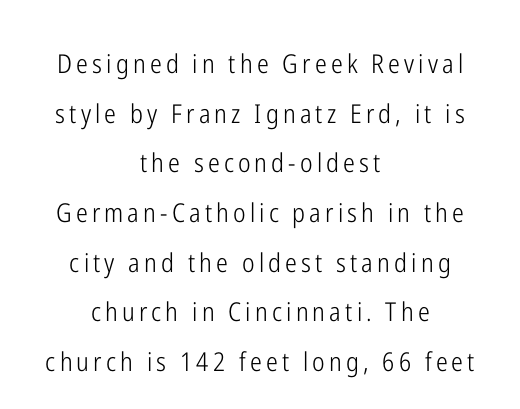
The image shows 26 px text type, upright; set centered, loose line spacing (1.91x), not underlined.
